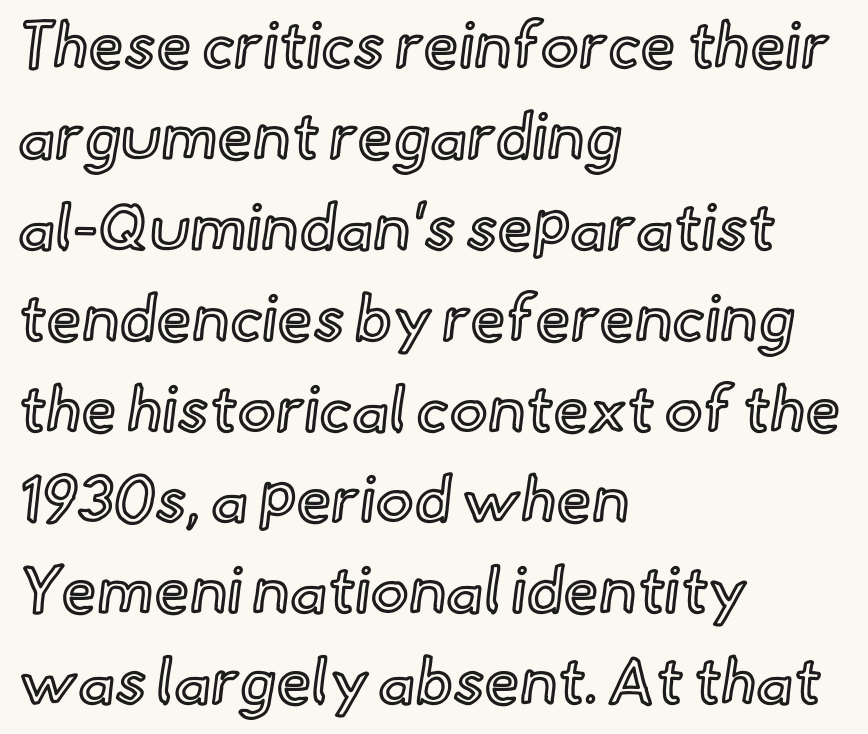
The face used here is proportionally spaced, like ordinary book or web type. Students, observe: this is what conventionally led text looks like. If you drew a ruler down the left edge, every line would touch it.
